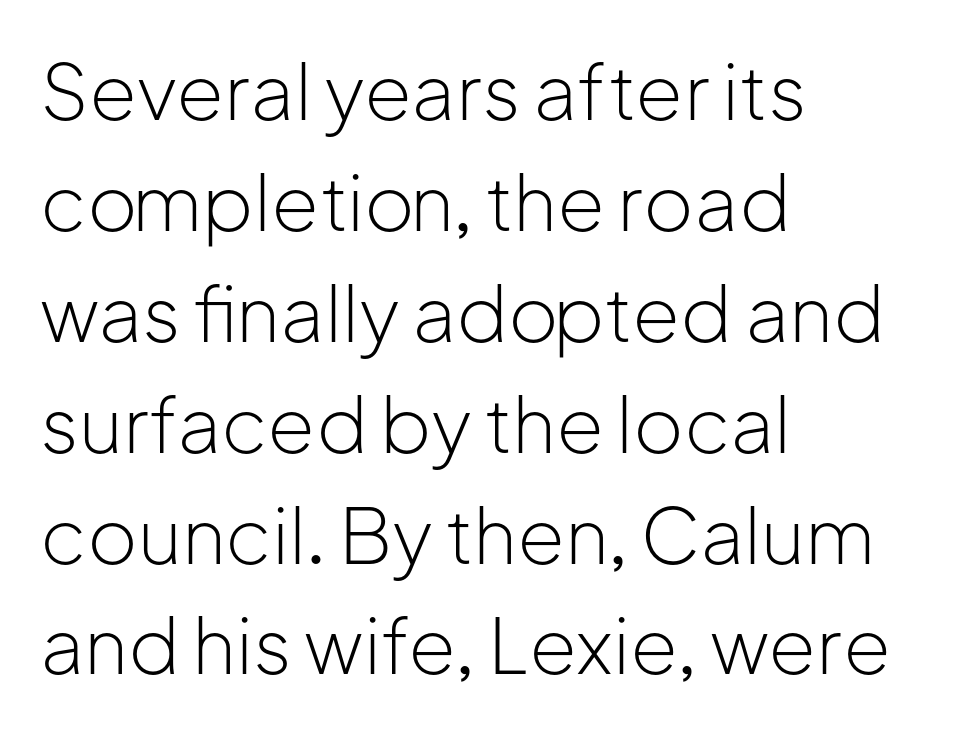
The image shows 77 px light sans-serif type, upright; set left-aligned, normal line spacing (1.44x), normal letter spacing, not underlined; low stroke contrast and a medium x-height.
